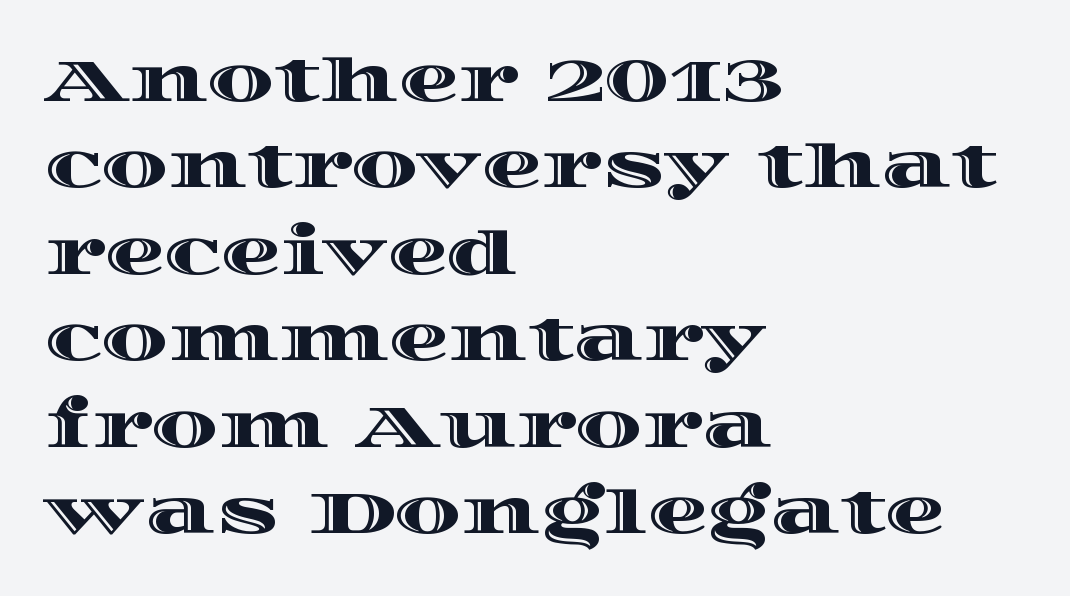
The image shows 60 px wide type, upright; set left-aligned, normal line spacing (1.44x), normal letter spacing, not underlined; a large x-height.
